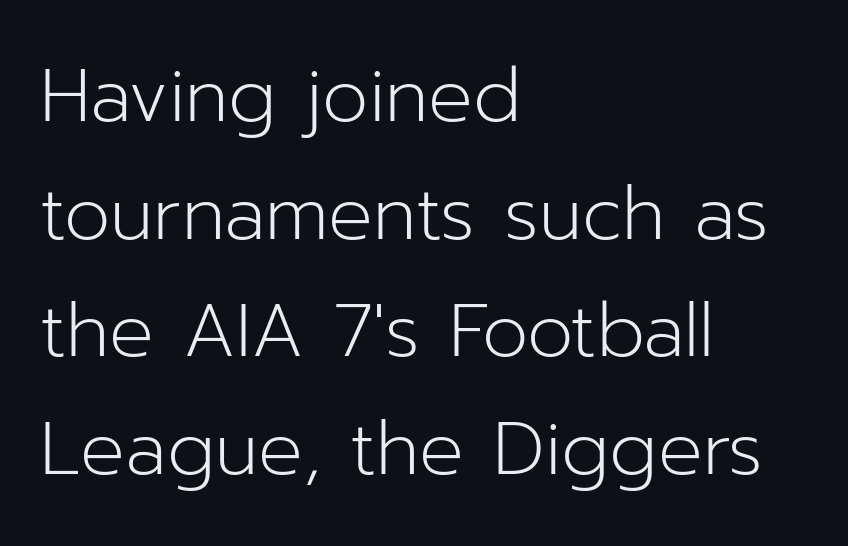
Q: Is the text bold? A: No.
Q: Is the text italic (slanted)? A: No, it is upright.
Q: Is the typeface a serif or a sans-serif typeface? A: Sans-serif.
Q: Is the text underlined? A: No.
Q: How is the paragraph aligned? A: Left-aligned.
Q: Is the spacing between letters normal or unusually wide? A: Normal.
Q: Is the spacing between lines tight, normal or loose? A: Normal.
Q: Width (condensed, normal, or wide)? A: Normal.
Q: Stroke contrast? A: Low.
Q: x-height? A: Medium.
Q: Monospaced? A: No.
